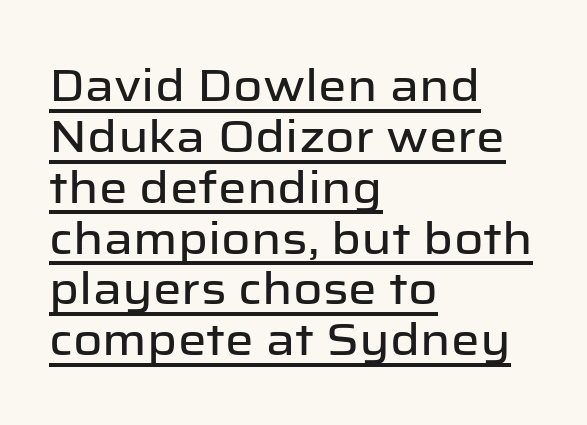
Q: Is the text italic (slanted)? A: No, it is upright.
Q: Is the typeface a serif or a sans-serif typeface? A: Sans-serif.
Q: Is the text underlined? A: Yes.
Q: How is the paragraph aligned? A: Left-aligned.
Q: Is the spacing between letters normal or unusually wide? A: Normal.
Q: Is the spacing between lines tight, normal or loose? A: Tight.
Q: Width (condensed, normal, or wide)? A: Normal.
Q: Stroke contrast? A: Low.
Q: x-height? A: Medium.
Q: Monospaced? A: No.
